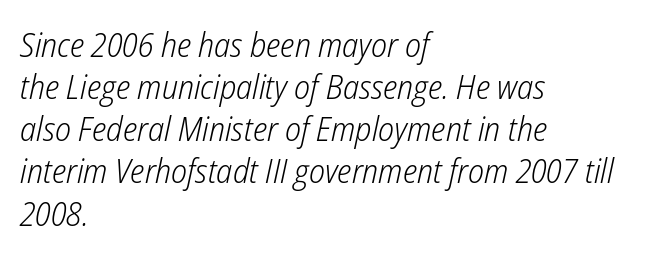
{"italic": "yes", "lean": "right", "slant_degrees": 12, "bold": "no", "weight": "light", "width": "condensed", "stroke_contrast": "low", "x_height": "medium", "monospaced": "no", "underline": "no", "align": "left", "line_spacing_ratio": 1.24, "letter_spacing": "normal", "letter_spacing_em": 0.0, "glyph_px": 34}
